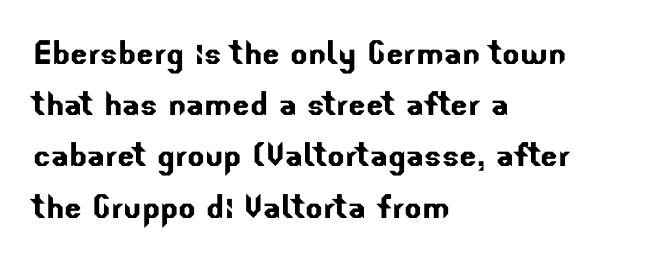
Observe the ordinary spacing: letters are neighbours, not strangers. The designer went with a sans here, leaving each stem footless. This sample keeps an unexceptional amount of space between lines. The rag falls on the right side of this text block. Check the space under the baseline: it is left empty. The face used here is proportionally spaced, like ordinary book or web type.
